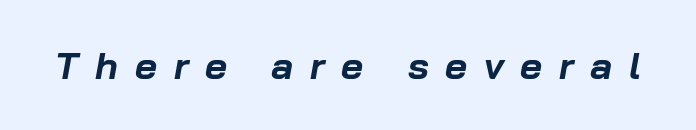
{"italic": "yes", "lean": "right", "slant_degrees": 10, "bold": "yes", "weight": "bold", "width": "normal", "stroke_contrast": "low", "x_height": "medium", "monospaced": "no", "underline": "no", "letter_spacing": "wide", "letter_spacing_em": 0.44, "glyph_px": 38}
